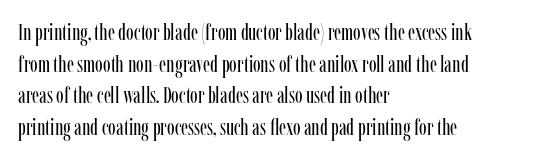
The strokes are not fattened; the text isn't bold. Beneath every word, the page is bare. Every row of glyphs begins at an identical x-position on the left. In terms of posture, this sample is upright.
